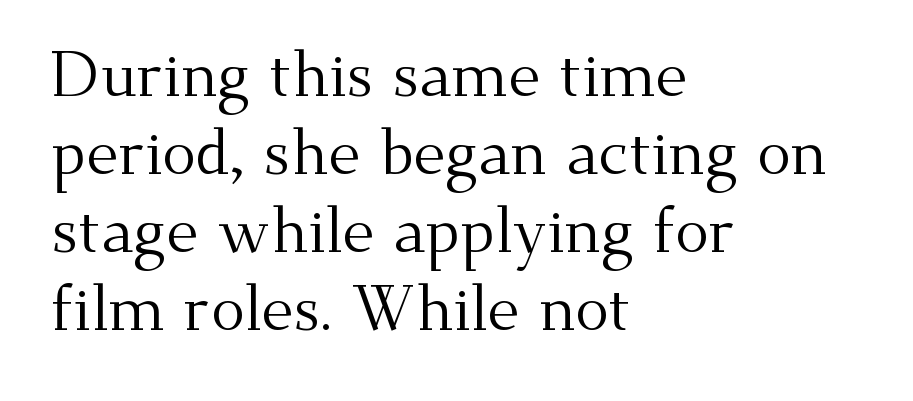
The image shows 63 px regular-weight serif type, upright; set left-aligned, line spacing 1.24x, normal letter spacing, not underlined; medium stroke contrast and a small x-height.
